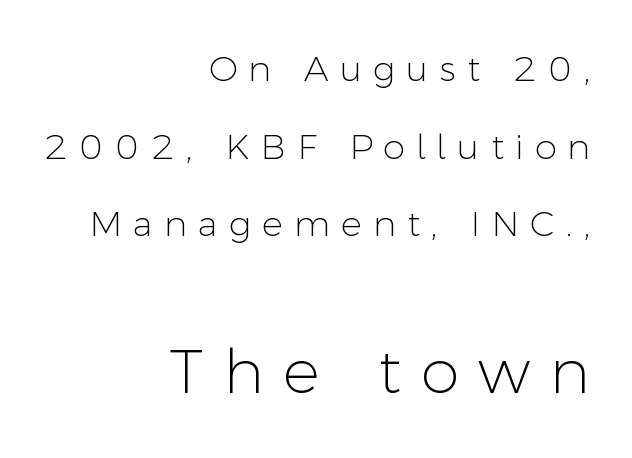
{"serif": "no", "italic": "no", "bold": "no", "weight": "light", "width": "normal", "stroke_contrast": "low", "x_height": "medium", "monospaced": "no", "underline": "no", "align": "right", "line_spacing": "loose", "line_spacing_ratio": 2.22, "letter_spacing": "wide", "letter_spacing_em": 0.32, "larger_block": "second", "size_ratio": 1.77, "glyph_px": 62}
